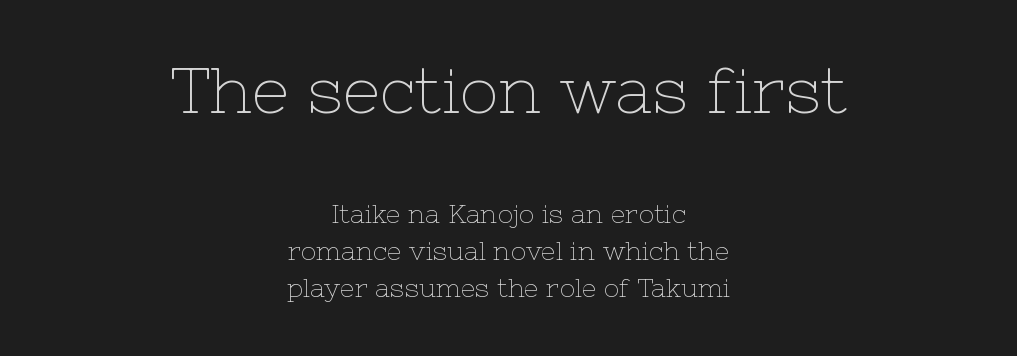
Q: Is the text bold? A: No.
Q: Is the text italic (slanted)? A: No, it is upright.
Q: Is the typeface a serif or a sans-serif typeface? A: Serif.
Q: Is the text underlined? A: No.
Q: How is the paragraph aligned? A: Centered.
Q: Is the spacing between letters normal or unusually wide? A: Normal.
Q: Is the spacing between lines tight, normal or loose? A: Normal.
Q: Which block of text is set in a larger size, the first (top) or the second (bottom)? A: The first (top) one.
Q: Width (condensed, normal, or wide)? A: Normal.
Q: Stroke contrast? A: Low.
Q: x-height? A: Medium.
Q: Monospaced? A: No.
